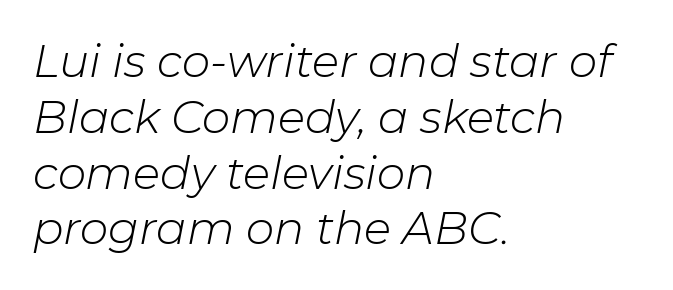
Q: Is the text bold? A: No.
Q: Is the text italic (slanted)? A: Yes, it leans right by about 11 degrees.
Q: Is the text underlined? A: No.
Q: How is the paragraph aligned? A: Left-aligned.
Q: Is the spacing between letters normal or unusually wide? A: Normal.
Q: Width (condensed, normal, or wide)? A: Normal.
Q: Stroke contrast? A: Low.
Q: x-height? A: Medium.
Q: Monospaced? A: No.
